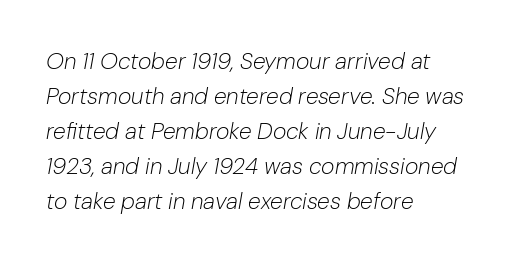
The glyphs look as if they've been sheared to an angle. Horizontal bands of white between lines are of average thickness. No heavy texture on the line: the type isn't bold. The rendering anchors every line to the left-hand side.
